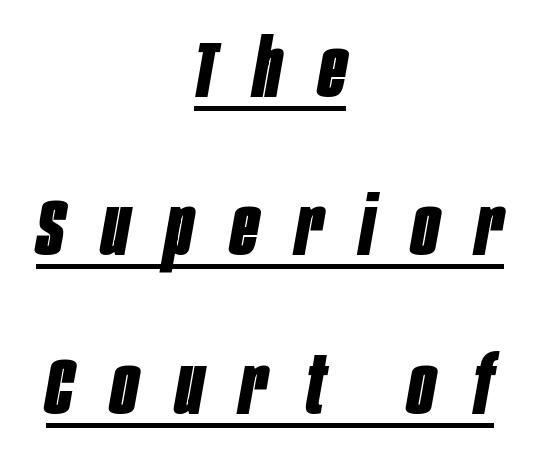
The typesetter chose a symmetrical, centered arrangement here. Typographic density is high because the face is bold. Short note: letters widely spaced. The sample's only ornament is a line tracing under the words. The leading is generous, giving the passage an open texture. The face used here is proportionally spaced, like ordinary book or web type.
